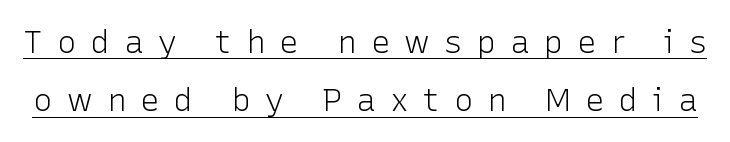
The letters carry no serifs — their stems end cleanly without finishing strokes. Vertical strokes here are truly vertical. The type is letterspaced generously, with wide tracking. Note the varied advance widths — an 'i' is clearly narrower than an 'm'.
